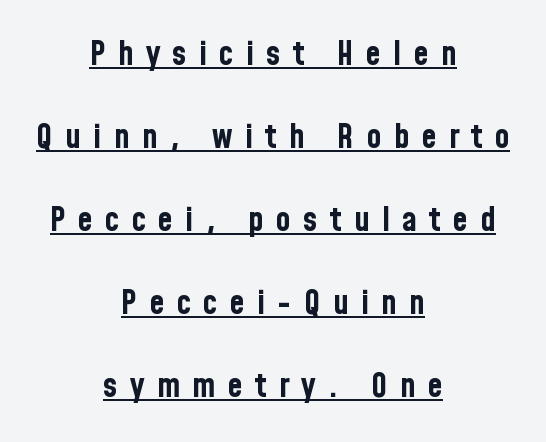
{"serif": "no", "italic": "no", "bold": "yes", "weight": "bold", "width": "condensed", "stroke_contrast": "low", "x_height": "medium", "monospaced": "no", "underline": "yes", "align": "center", "line_spacing": "loose", "line_spacing_ratio": 2.44, "letter_spacing": "wide", "letter_spacing_em": 0.36, "glyph_px": 34}
